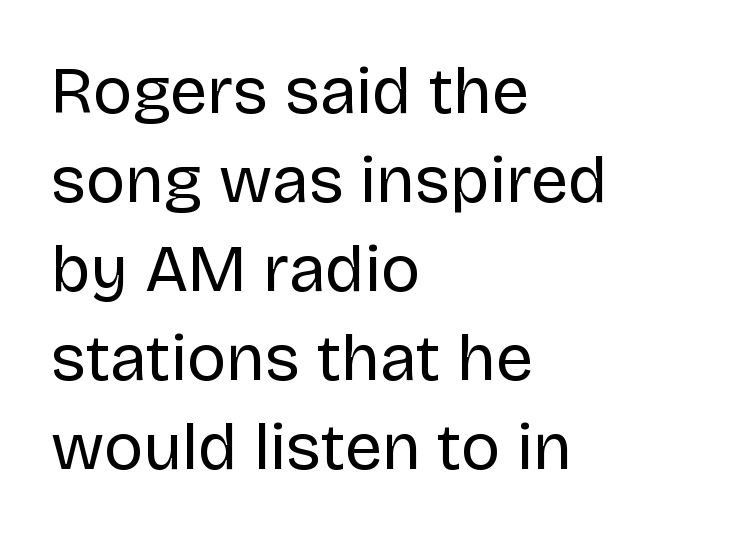
A student would call this left alignment; a typographer would say flush left, rag right. The letters stand straight up with perfectly vertical stems. The foot of each line stays bare and open. The weight would be labelled regular, book, light, or lighter still.
